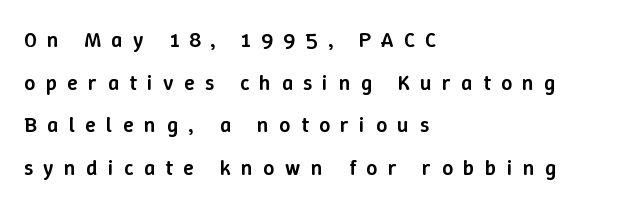
Q: Is the text bold? A: Semi-bold.
Q: Is the text italic (slanted)? A: No, it is upright.
Q: Is the text underlined? A: No.
Q: How is the paragraph aligned? A: Left-aligned.
Q: Is the spacing between letters normal or unusually wide? A: Unusually wide.
Q: Is the spacing between lines tight, normal or loose? A: Loose.
